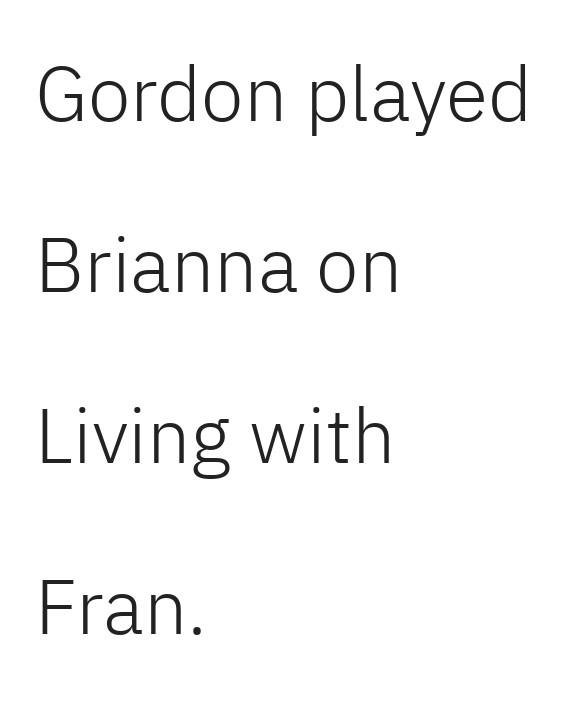
The image shows 77 px light sans-serif type, upright; set left-aligned, loose line spacing (2.22x), normal letter spacing, not underlined; low stroke contrast and a medium x-height.
